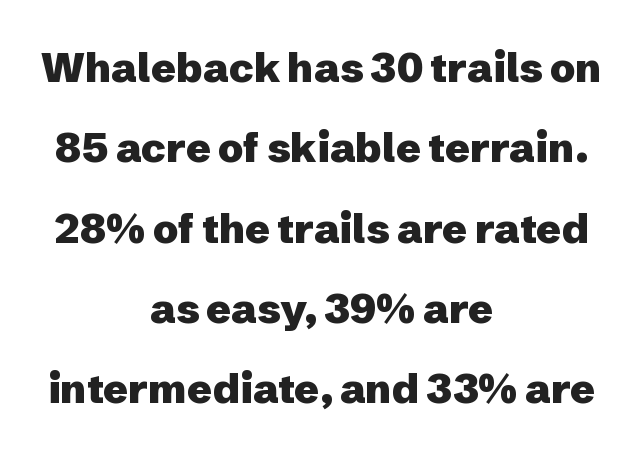
Q: Is the text bold? A: Yes.
Q: Is the text italic (slanted)? A: No, it is upright.
Q: Is the typeface a serif or a sans-serif typeface? A: Sans-serif.
Q: Is the text underlined? A: No.
Q: How is the paragraph aligned? A: Centered.
Q: Is the spacing between letters normal or unusually wide? A: Normal.
Q: Is the spacing between lines tight, normal or loose? A: Loose.
Q: Width (condensed, normal, or wide)? A: Normal.
Q: Stroke contrast? A: Low.
Q: x-height? A: Medium.
Q: Monospaced? A: No.
